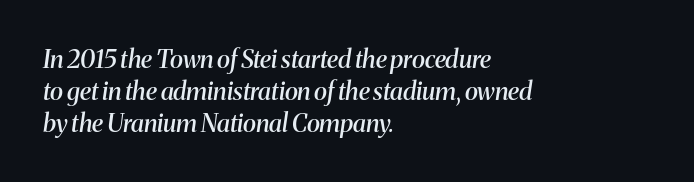
Q: Is the text bold? A: Semi-bold.
Q: Is the text italic (slanted)? A: Yes, it leans right by about 8 degrees.
Q: Is the text underlined? A: No.
Q: How is the paragraph aligned? A: Left-aligned.
Q: Is the spacing between letters normal or unusually wide? A: Normal.
Q: Is the spacing between lines tight, normal or loose? A: Normal.
